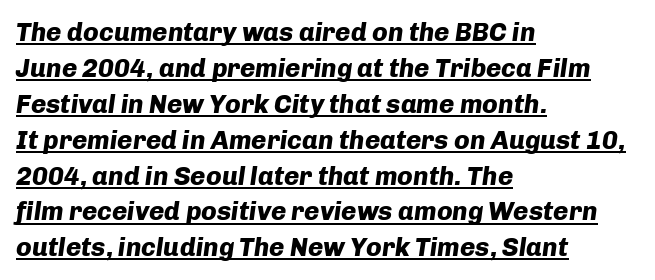
Notice how the stems are inclined rather than vertical — that's the hallmark of italics. Heavy, bold letterforms. A continuous stroke trails under the words, as in a hyperlink. Glyph-to-glyph distance matches everyday printed text. Baseline-to-baseline distance is the conventional proportion of letter height. Where is the straight margin? On the left.
